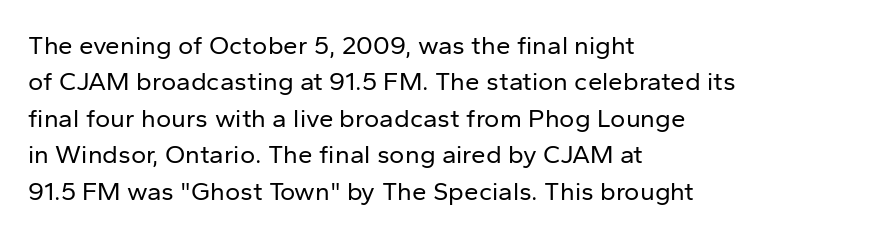
The image shows 26 px text type, upright; set left-aligned, normal line spacing (1.4x), normal letter spacing, not underlined.
